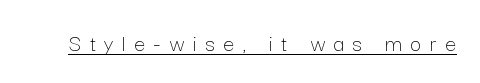
Q: Is the text bold? A: No.
Q: Is the text italic (slanted)? A: No, it is upright.
Q: Is the text underlined? A: Yes.
Q: Is the spacing between letters normal or unusually wide? A: Unusually wide.
